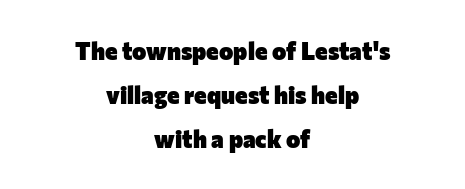
The image shows 24 px bold type, upright; set centered, line spacing 1.84x, normal letter spacing, not underlined.
